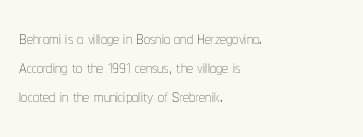
The image shows 24 px text type, upright; set left-aligned, line spacing 1.21x, normal letter spacing, not underlined.
